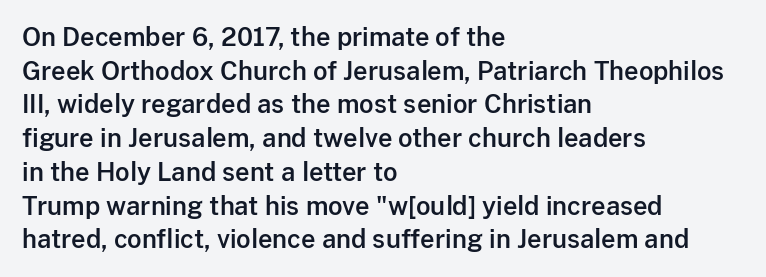
{"italic": "no", "underline": "no", "align": "left", "line_spacing": "normal", "line_spacing_ratio": 1.35, "letter_spacing": "normal", "letter_spacing_em": 0.0, "glyph_px": 25}
